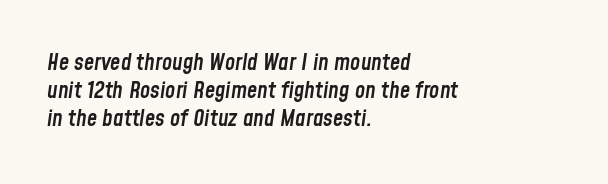
The image shows 23 px text type, italic (leaning right); set left-aligned, line spacing 1.22x, normal letter spacing, not underlined.
